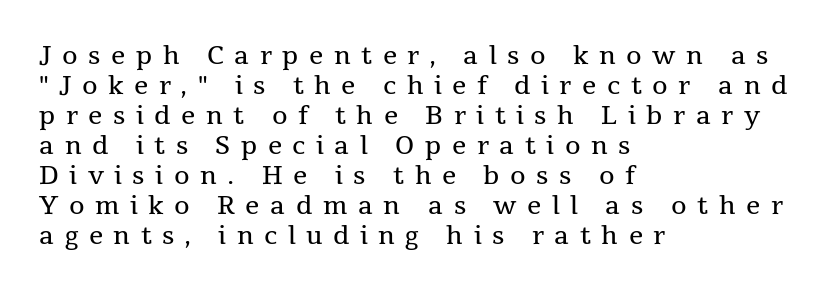
Designer's note — italics off, roman on. The horizontal fit of the characters is loose and conspicuously gappy. The characters are drawn with everyday or finer stroke widths. The passage is arranged the way most books set body copy — flush left. Lines of text with bare space underneath.
